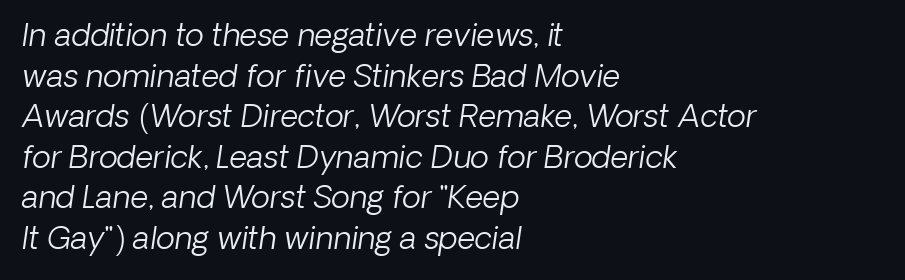
Baseline-to-baseline distance is the conventional proportion of letter height. A typesetter would call this proportional, since set widths differ per character. Summary of weight: not heavy and not bold. Default kerning and tracking; the words read as compact shapes.
